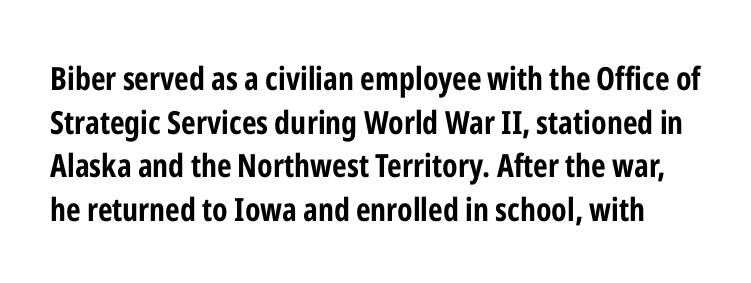
You can tell from the bare stems that sans-serif type was used. This block has exactly the height ordinary leading produces. The specimen omits any rule beneath the text block's lines. Heavy-handed strokes throughout: this text is bold. The gaps between neighbouring characters are ordinary and unremarkable.
